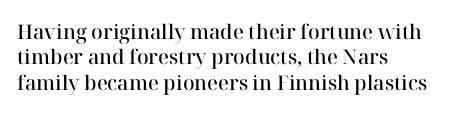
The image shows 20 px text type, upright; set left-aligned, normal line spacing (1.27x), normal letter spacing, not underlined.
